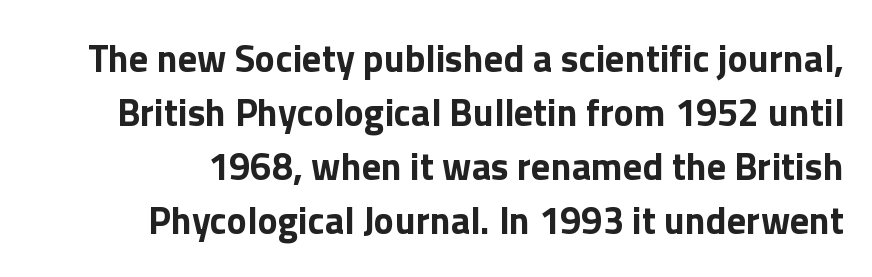
Posture: straight, roman, zero tilt. The face used here is proportionally spaced, like ordinary book or web type. Observe the absence of serifs on each vertical stroke in this sample. Heavy-handed strokes throughout: this text is bold. The space beneath each line is pristine and unruled.
